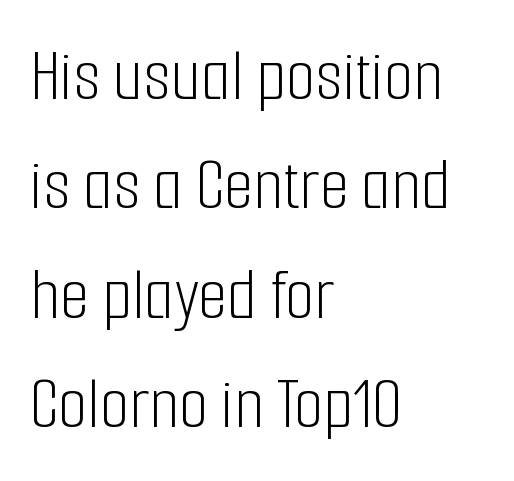
The image shows 76 px light, condensed sans-serif type, upright; set left-aligned, normal line spacing (1.44x), normal letter spacing, not underlined; low stroke contrast and a medium x-height.
